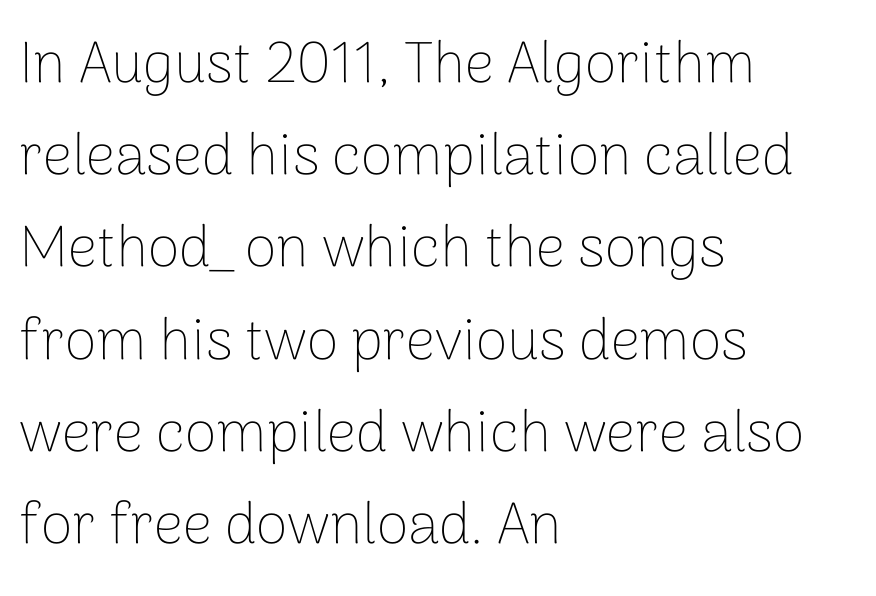
Q: Is the text bold? A: No.
Q: Is the text italic (slanted)? A: No, it is upright.
Q: Is the typeface a serif or a sans-serif typeface? A: Sans-serif.
Q: Is the text underlined? A: No.
Q: How is the paragraph aligned? A: Left-aligned.
Q: Is the spacing between letters normal or unusually wide? A: Normal.
Q: Is the spacing between lines tight, normal or loose? A: Normal.
Q: Width (condensed, normal, or wide)? A: Normal.
Q: Stroke contrast? A: Low.
Q: x-height? A: Medium.
Q: Monospaced? A: No.
